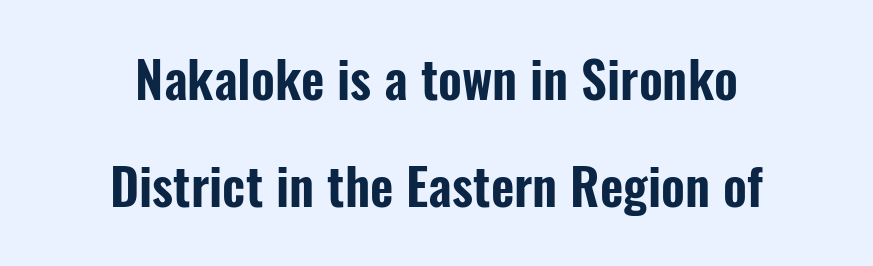
The image shows 51 px condensed sans-serif type, upright; set centered, loose line spacing (2.1x), normal letter spacing, not underlined; low stroke contrast and a medium x-height.
